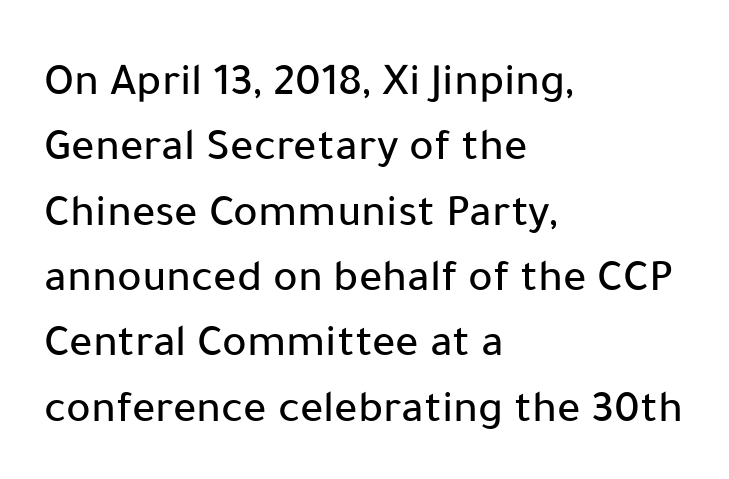
Q: Is the text italic (slanted)? A: No, it is upright.
Q: Is the typeface a serif or a sans-serif typeface? A: Sans-serif.
Q: Is the text underlined? A: No.
Q: How is the paragraph aligned? A: Left-aligned.
Q: Is the spacing between letters normal or unusually wide? A: Normal.
Q: Is the spacing between lines tight, normal or loose? A: Normal.
Q: Width (condensed, normal, or wide)? A: Normal.
Q: Stroke contrast? A: Low.
Q: x-height? A: Medium.
Q: Monospaced? A: No.
